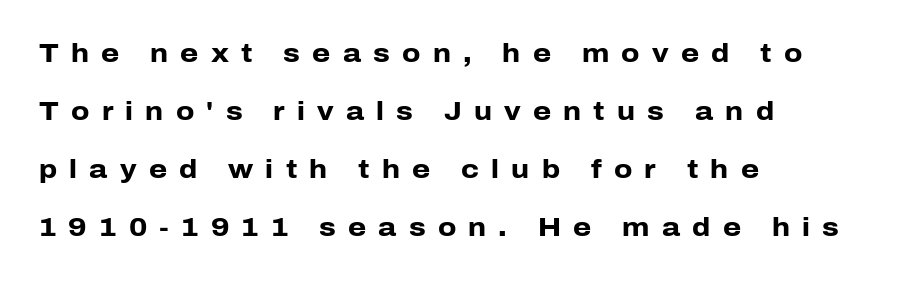
{"italic": "no", "bold": "yes", "underline": "no", "align": "left", "line_spacing": "loose", "line_spacing_ratio": 2.23, "letter_spacing": "wide", "letter_spacing_em": 0.47, "glyph_px": 26}
